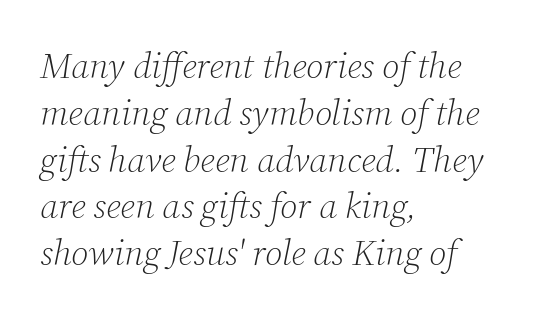
Q: Is the text bold? A: No.
Q: Is the text italic (slanted)? A: Yes, it leans right by about 12 degrees.
Q: Is the typeface a serif or a sans-serif typeface? A: Serif.
Q: Is the text underlined? A: No.
Q: How is the paragraph aligned? A: Left-aligned.
Q: Is the spacing between letters normal or unusually wide? A: Normal.
Q: Is the spacing between lines tight, normal or loose? A: Normal.
Q: Width (condensed, normal, or wide)? A: Normal.
Q: Stroke contrast? A: Low.
Q: x-height? A: Medium.
Q: Monospaced? A: No.
